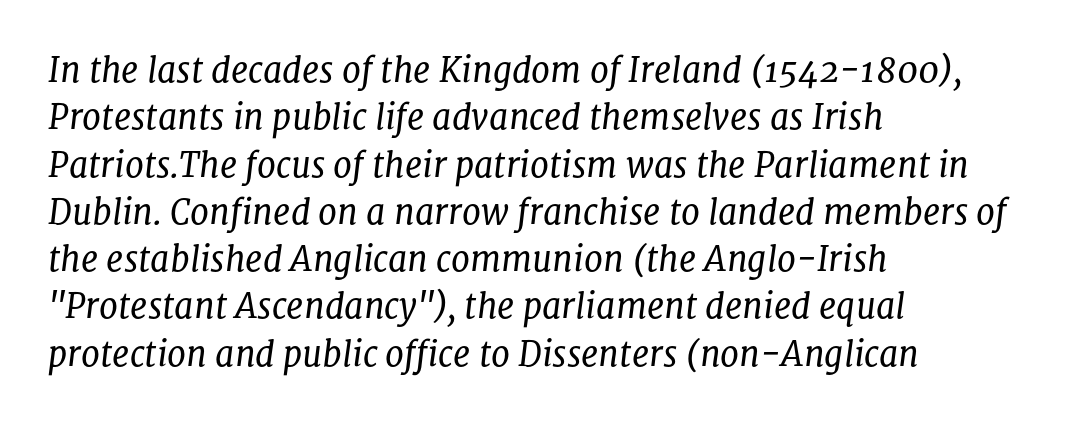
Q: Is the text bold? A: No.
Q: Is the text italic (slanted)? A: Yes, it leans right by about 8 degrees.
Q: Is the typeface a serif or a sans-serif typeface? A: Serif.
Q: Is the text underlined? A: No.
Q: How is the paragraph aligned? A: Left-aligned.
Q: Is the spacing between letters normal or unusually wide? A: Normal.
Q: Is the spacing between lines tight, normal or loose? A: Normal.
Q: Width (condensed, normal, or wide)? A: Normal.
Q: Stroke contrast? A: Low.
Q: x-height? A: Medium.
Q: Monospaced? A: No.
